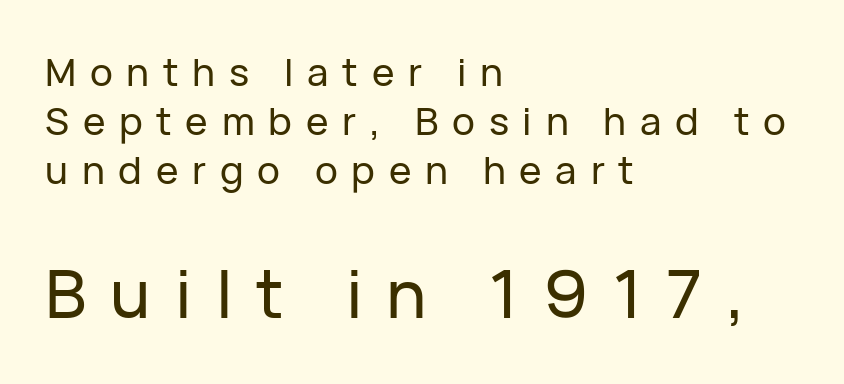
Q: Is the text italic (slanted)? A: No, it is upright.
Q: Is the typeface a serif or a sans-serif typeface? A: Sans-serif.
Q: Is the text underlined? A: No.
Q: How is the paragraph aligned? A: Left-aligned.
Q: Is the spacing between letters normal or unusually wide? A: Unusually wide.
Q: Is the spacing between lines tight, normal or loose? A: Normal.
Q: Which block of text is set in a larger size, the first (top) or the second (bottom)? A: The second (bottom) one.
Q: Width (condensed, normal, or wide)? A: Normal.
Q: Stroke contrast? A: Low.
Q: x-height? A: Medium.
Q: Monospaced? A: No.
